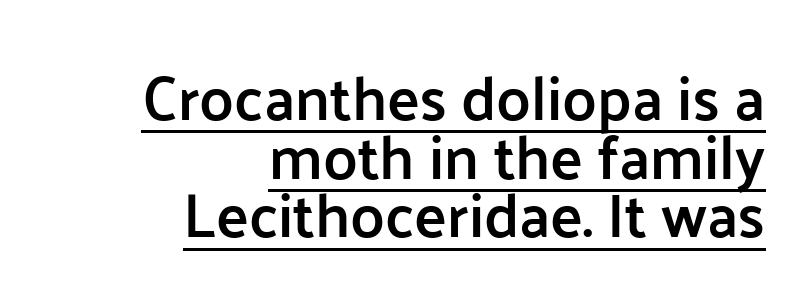
The image shows 61 px semibold sans-serif type, upright; set right-aligned, tight line spacing (0.96x), normal letter spacing, underlined; low stroke contrast and a medium x-height.
